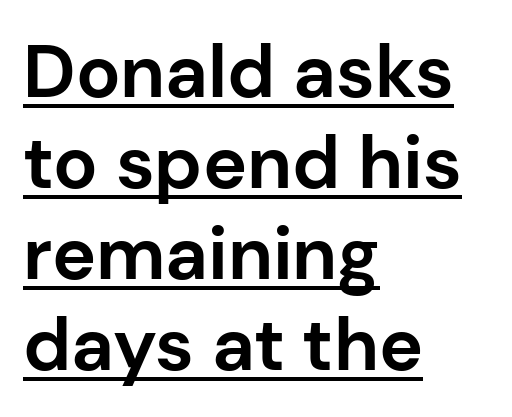
Q: Is the text bold? A: Yes.
Q: Is the text italic (slanted)? A: No, it is upright.
Q: Is the typeface a serif or a sans-serif typeface? A: Sans-serif.
Q: Is the text underlined? A: Yes.
Q: How is the paragraph aligned? A: Left-aligned.
Q: Is the spacing between letters normal or unusually wide? A: Normal.
Q: Width (condensed, normal, or wide)? A: Normal.
Q: Stroke contrast? A: Low.
Q: x-height? A: Medium.
Q: Monospaced? A: No.
